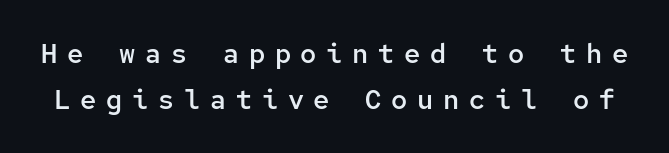
The strokes are fattened partway — semibold, not bold. Characters follow at a spacing far wider than the type designer built in. The block of text has a typical density, with ordinary space between rows. No word sits above an underline. A roman cut, with each character standing at attention.
